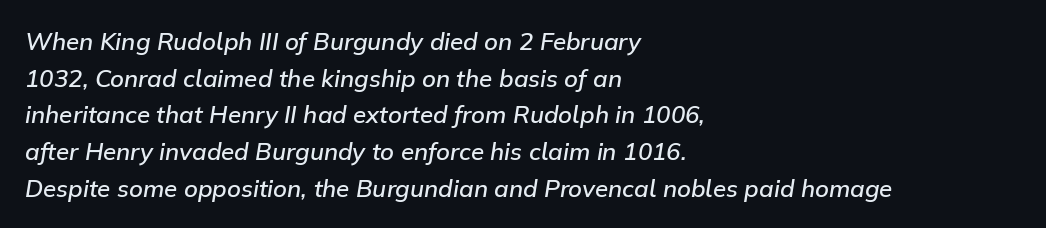
The space beneath each line is pristine and unruled. Slant detected: the letters are inclined. Slightly chunky letters — semibold, I'd say, not full bold. Each word holds together tightly as a unit, with standard inter-letter gaps. Quick note: interline space is typical. Teacher's note: observe the even left margin — that is flush-left alignment.
